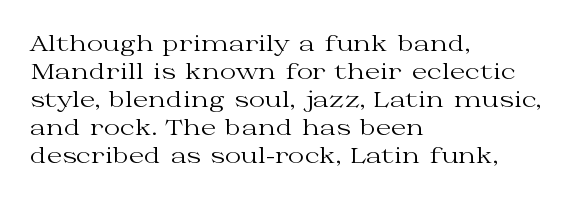
Q: Is the text bold? A: No.
Q: Is the text italic (slanted)? A: No, it is upright.
Q: Is the text underlined? A: No.
Q: How is the paragraph aligned? A: Left-aligned.
Q: Is the spacing between letters normal or unusually wide? A: Normal.
Q: Is the spacing between lines tight, normal or loose? A: Normal.
